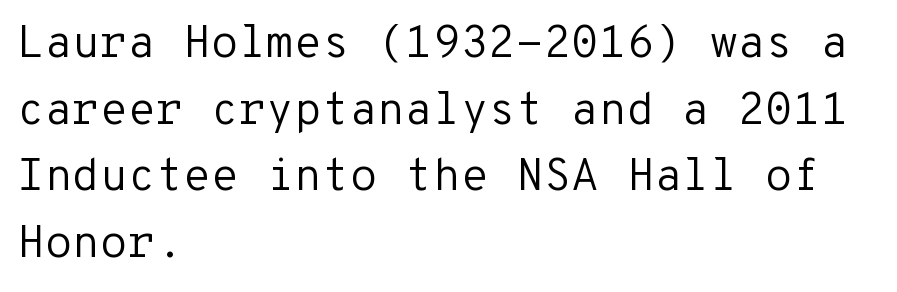
A typesetter would call this monospace, since all characters share one set width. I'd call this a sans setting — the letters go barefoot. The zone under the glyphs is completely vacant. The characters are drawn with everyday or finer stroke widths.
